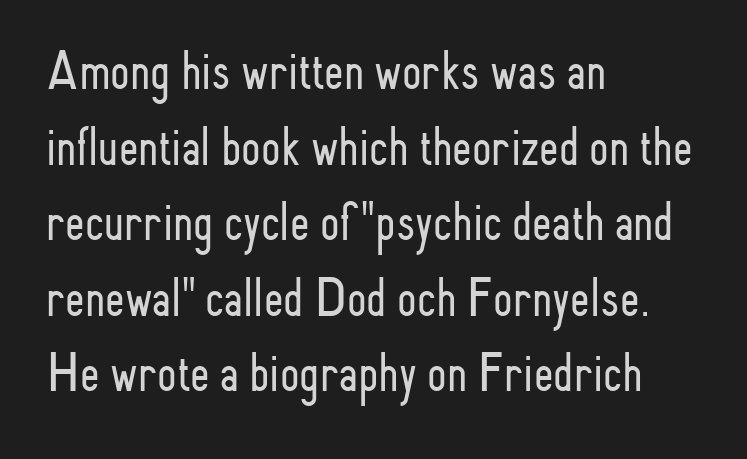
The image shows 56 px light, condensed sans-serif type, upright; set left-aligned, normal line spacing (1.35x), normal letter spacing, not underlined; low stroke contrast and a small x-height.
